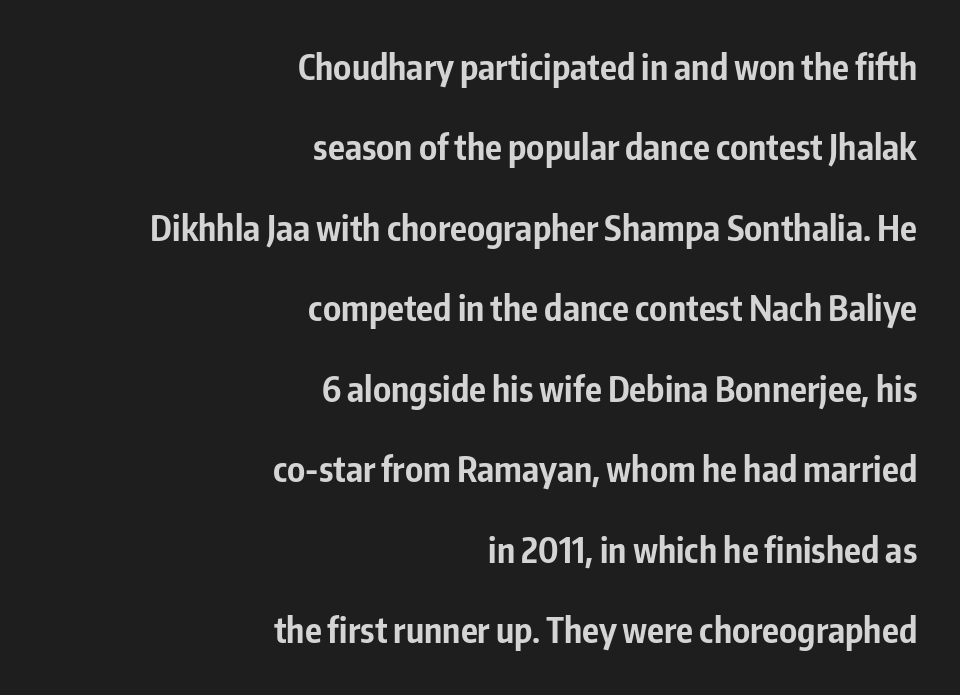
{"serif": "no", "italic": "no", "bold": "yes", "weight": "bold", "width": "condensed", "stroke_contrast": "low", "x_height": "medium", "monospaced": "no", "underline": "no", "align": "right", "line_spacing": "loose", "line_spacing_ratio": 2.3, "letter_spacing": "normal", "letter_spacing_em": 0.0, "glyph_px": 35}
